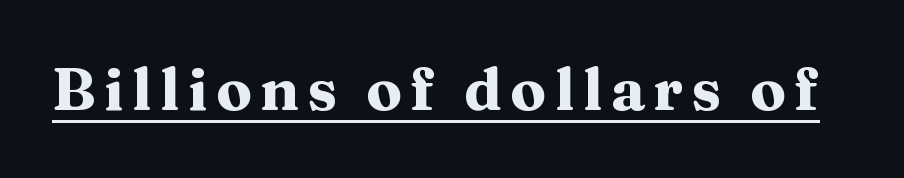
A roman cut, with each character standing at attention. Varying glyph widths throughout — classic text-font behaviour. A typographer would call this underscored text. The text was rendered using a seriffed face with decorative stroke endings.
